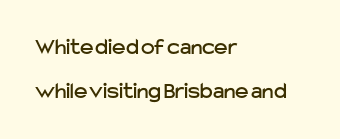
The image shows 23 px text type, upright; set left-aligned, loose line spacing (1.93x), normal letter spacing, not underlined.
